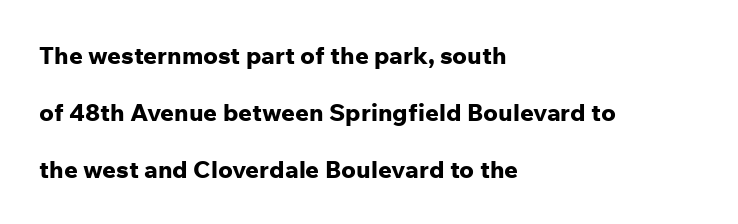
{"italic": "no", "bold": "yes", "underline": "no", "align": "left", "line_spacing": "loose", "line_spacing_ratio": 2.37, "letter_spacing": "normal", "letter_spacing_em": 0.0, "glyph_px": 24}
